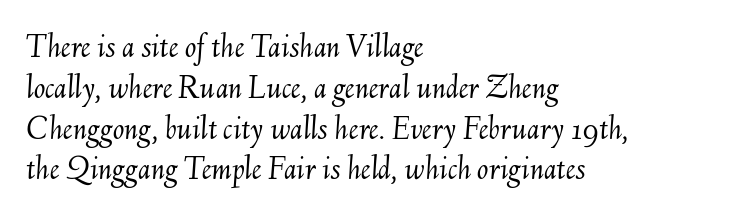
The image shows 34 px light type, italic (leaning right); set left-aligned, line spacing 1.2x, normal letter spacing, not underlined; medium stroke contrast and a small x-height.
